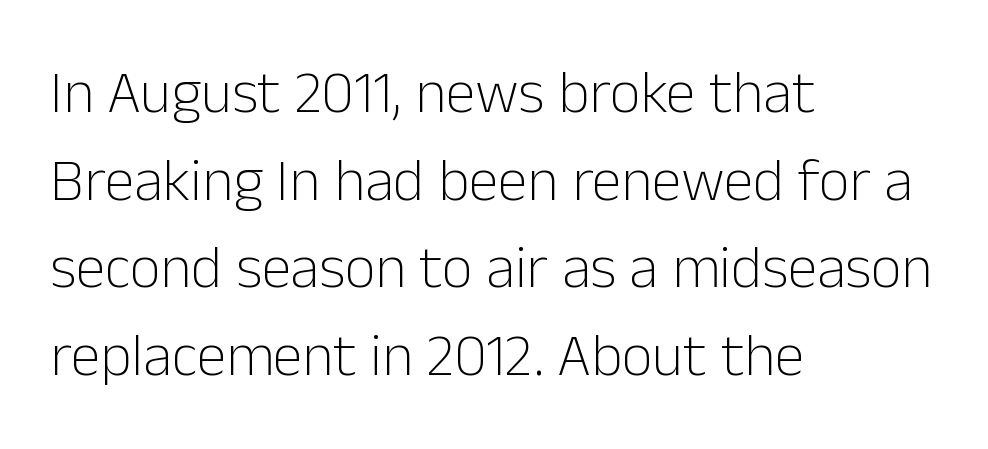
Q: Is the text bold? A: No.
Q: Is the text italic (slanted)? A: No, it is upright.
Q: Is the typeface a serif or a sans-serif typeface? A: Sans-serif.
Q: Is the text underlined? A: No.
Q: How is the paragraph aligned? A: Left-aligned.
Q: Is the spacing between letters normal or unusually wide? A: Normal.
Q: Is the spacing between lines tight, normal or loose? A: Normal.
Q: Width (condensed, normal, or wide)? A: Normal.
Q: Stroke contrast? A: Low.
Q: x-height? A: Medium.
Q: Monospaced? A: No.
